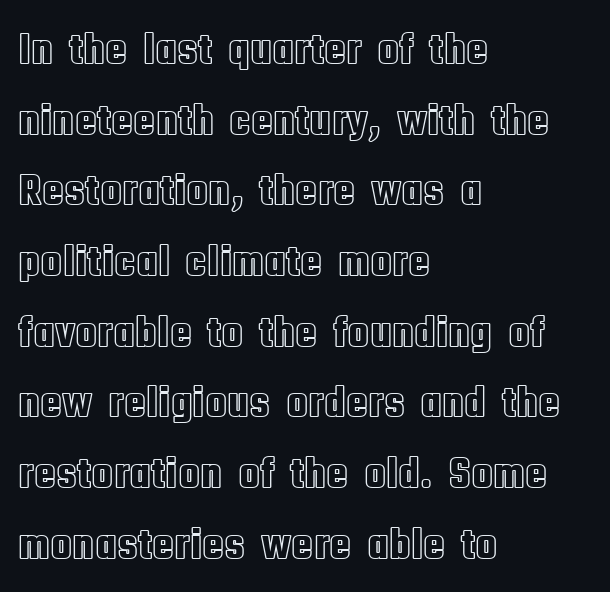
These lines are rendered in a variable-pitch font. This is roman type, the default non-slanted kind. Casual observation: everything's shoved over to the left. What's the leading like? Ordinary, nothing unusual. Quick note: underline off. Standard letterfit; no display-style spreading of the glyphs.
